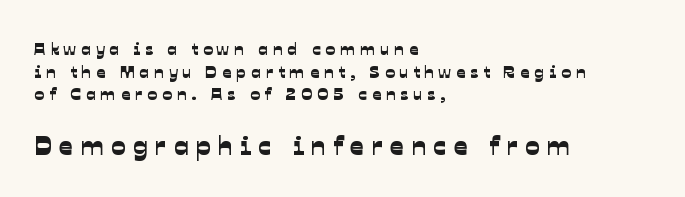
The image shows 27 px text type; set left-aligned, normal line spacing (1.26x), unusually wide letter spacing (+0.27 em), not underlined; the second (bottom) block is 1.5x larger.
